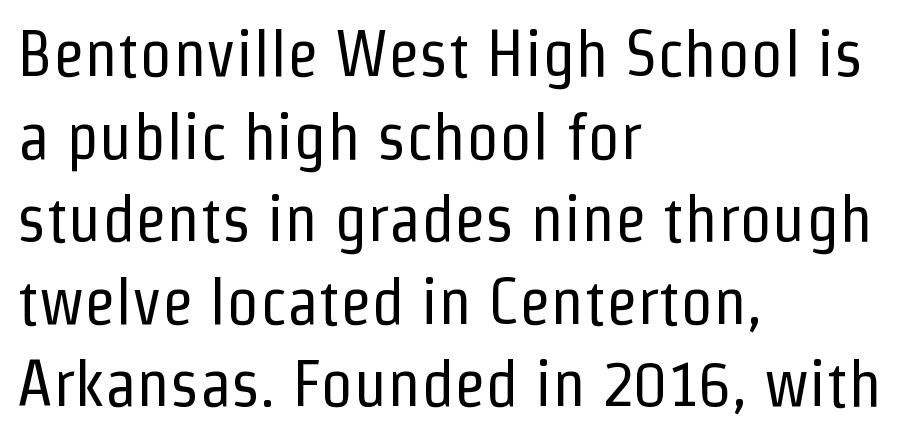
Q: Is the text bold? A: No.
Q: Is the text italic (slanted)? A: No, it is upright.
Q: Is the typeface a serif or a sans-serif typeface? A: Sans-serif.
Q: Is the text underlined? A: No.
Q: How is the paragraph aligned? A: Left-aligned.
Q: Is the spacing between letters normal or unusually wide? A: Normal.
Q: Is the spacing between lines tight, normal or loose? A: Normal.
Q: Width (condensed, normal, or wide)? A: Condensed.
Q: Stroke contrast? A: Low.
Q: x-height? A: Medium.
Q: Monospaced? A: No.
